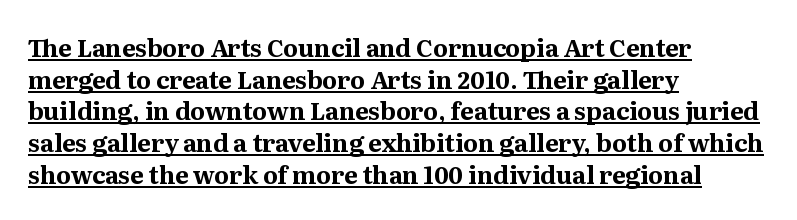
Q: Is the text bold? A: Yes.
Q: Is the text italic (slanted)? A: No, it is upright.
Q: Is the text underlined? A: Yes.
Q: How is the paragraph aligned? A: Left-aligned.
Q: Is the spacing between letters normal or unusually wide? A: Normal.
Q: Is the spacing between lines tight, normal or loose? A: Normal.
